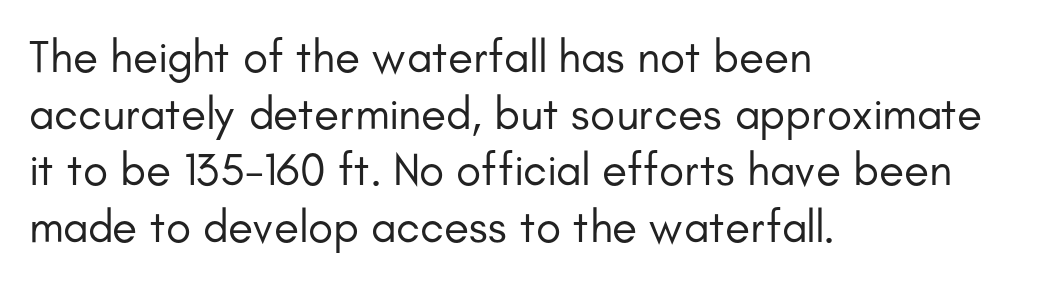
Proportional: the letters do not fall into vertical columns. The font's upright variant was chosen for this text. You can tell from the bare stems that sans-serif type was used. Letters have the restrained weight of plain body copy at most. The paragraph shown leans on its left margin. Compared with typical body copy, the letter spacing here is the same.
